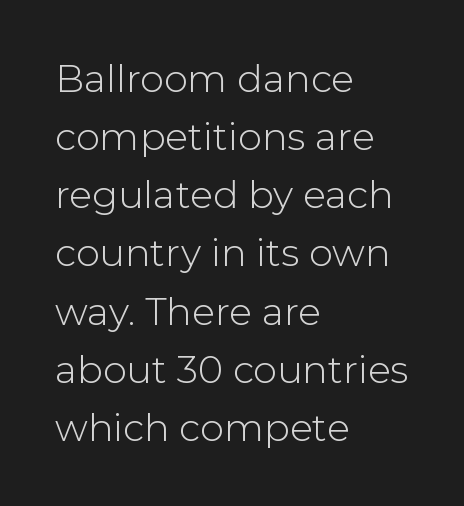
The image shows 38 px light sans-serif type, upright; set left-aligned, normal line spacing (1.53x), normal letter spacing, not underlined; low stroke contrast and a medium x-height.
